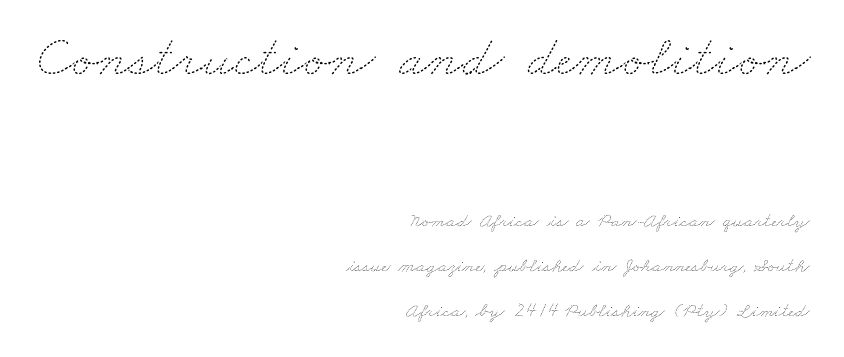
{"bold": "no", "weight": "thin", "width": "wide", "stroke_contrast": "medium", "x_height": "small", "monospaced": "no", "underline": "no", "align": "right", "line_spacing": "loose", "line_spacing_ratio": 2.24, "letter_spacing": "normal", "letter_spacing_em": 0.0, "larger_block": "first", "size_ratio": 2.95, "glyph_px": 59}
